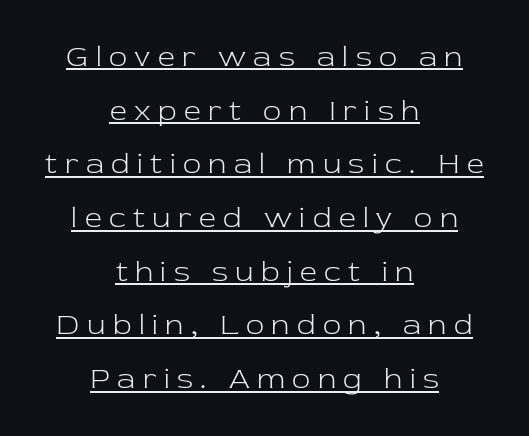
Q: Is the text bold? A: No.
Q: Is the text italic (slanted)? A: No, it is upright.
Q: Is the typeface a serif or a sans-serif typeface? A: Serif.
Q: Is the text underlined? A: Yes.
Q: How is the paragraph aligned? A: Centered.
Q: Is the spacing between letters normal or unusually wide? A: Unusually wide.
Q: Width (condensed, normal, or wide)? A: Normal.
Q: Stroke contrast? A: Low.
Q: x-height? A: Medium.
Q: Monospaced? A: No.
